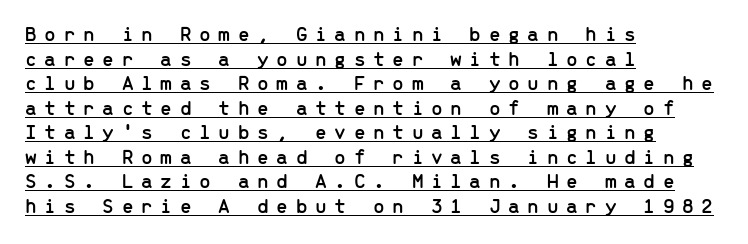
The image shows 21 px text type, upright; set left-aligned, line spacing 1.17x, unusually wide letter spacing (+0.36 em), underlined.
